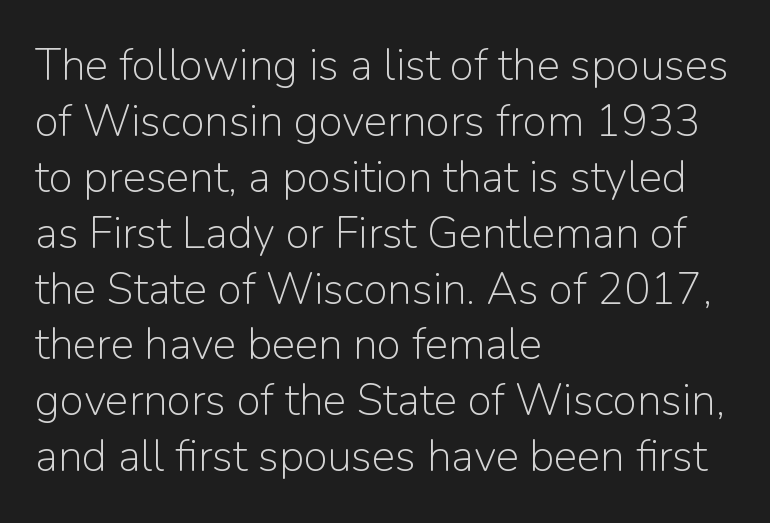
{"serif": "no", "italic": "no", "bold": "no", "weight": "light", "width": "normal", "stroke_contrast": "low", "x_height": "medium", "monospaced": "no", "underline": "no", "align": "left", "line_spacing": "normal", "line_spacing_ratio": 1.27, "letter_spacing": "normal", "letter_spacing_em": 0.0, "glyph_px": 44}
